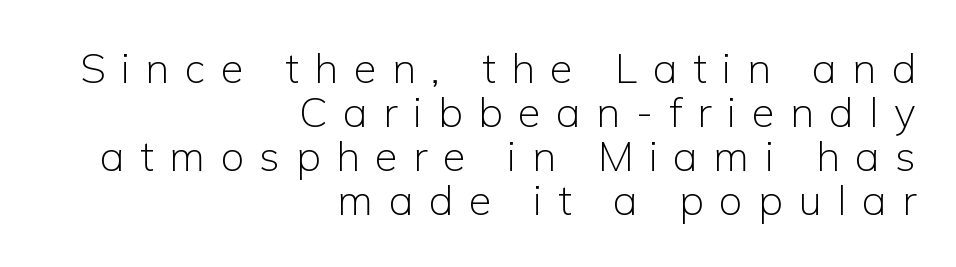
Q: Is the text bold? A: No.
Q: Is the text italic (slanted)? A: No, it is upright.
Q: Is the typeface a serif or a sans-serif typeface? A: Sans-serif.
Q: Is the text underlined? A: No.
Q: How is the paragraph aligned? A: Right-aligned.
Q: Is the spacing between letters normal or unusually wide? A: Unusually wide.
Q: Is the spacing between lines tight, normal or loose? A: Tight.
Q: Width (condensed, normal, or wide)? A: Normal.
Q: Stroke contrast? A: Low.
Q: x-height? A: Medium.
Q: Monospaced? A: No.
